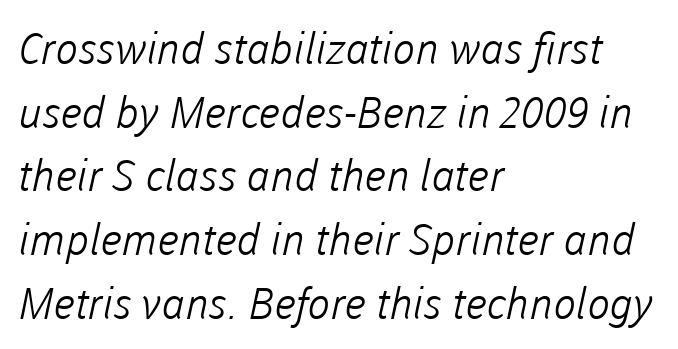
Bold? No — there's no thickening of the strokes. Typeset ragged right — the left edge is the straight one. A typesetter would call this proportional, since set widths differ per character. Compared with typical body copy, the letter spacing here is the same. The foot of each line stays bare and open. I'd call this a sans setting — the letters go barefoot.
